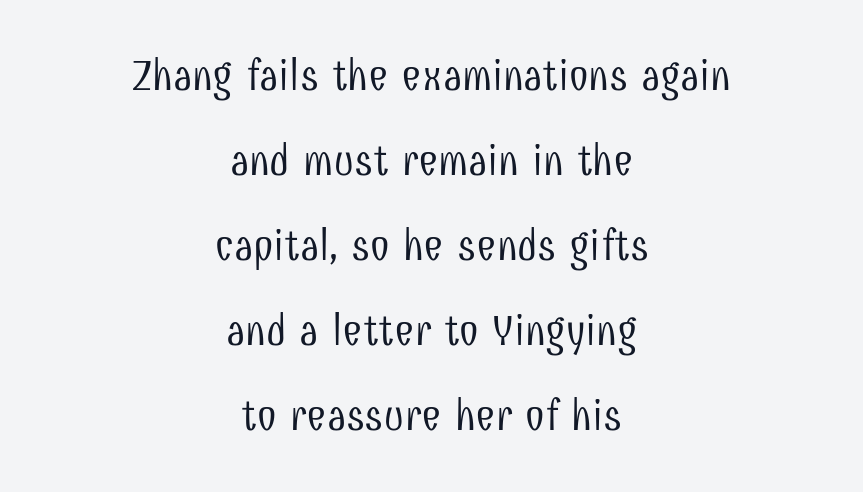
{"serif": "no", "italic": "no", "bold": "no", "weight": "light", "width": "condensed", "stroke_contrast": "low", "x_height": "medium", "monospaced": "no", "underline": "no", "align": "center", "line_spacing": "loose", "line_spacing_ratio": 1.93, "letter_spacing": "normal", "letter_spacing_em": 0.0, "glyph_px": 44}
